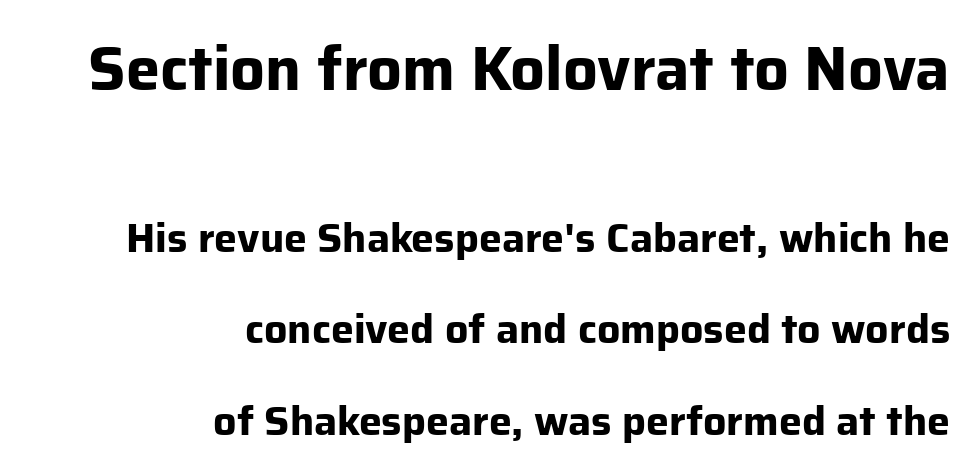
Q: Is the text bold? A: Yes.
Q: Is the text italic (slanted)? A: No, it is upright.
Q: Is the typeface a serif or a sans-serif typeface? A: Sans-serif.
Q: Is the text underlined? A: No.
Q: How is the paragraph aligned? A: Right-aligned.
Q: Is the spacing between letters normal or unusually wide? A: Normal.
Q: Is the spacing between lines tight, normal or loose? A: Loose.
Q: Which block of text is set in a larger size, the first (top) or the second (bottom)? A: The first (top) one.
Q: Width (condensed, normal, or wide)? A: Normal.
Q: Stroke contrast? A: Low.
Q: x-height? A: Medium.
Q: Monospaced? A: No.
